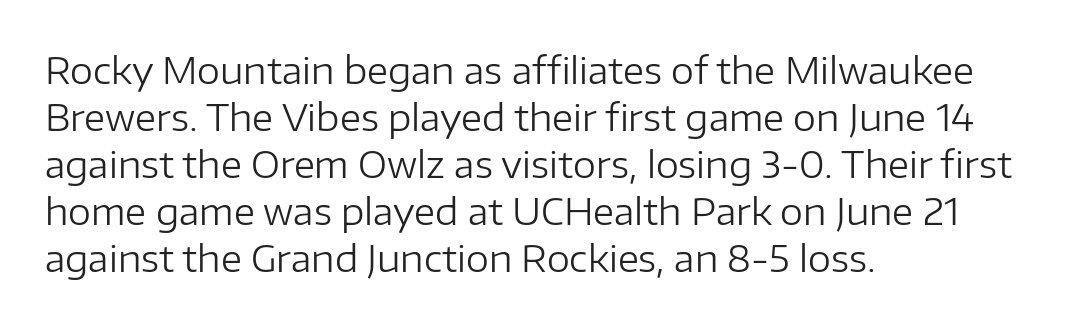
The image shows 37 px regular-weight sans-serif type, upright; set left-aligned, normal line spacing (1.27x), normal letter spacing, not underlined; low stroke contrast and a medium x-height.
